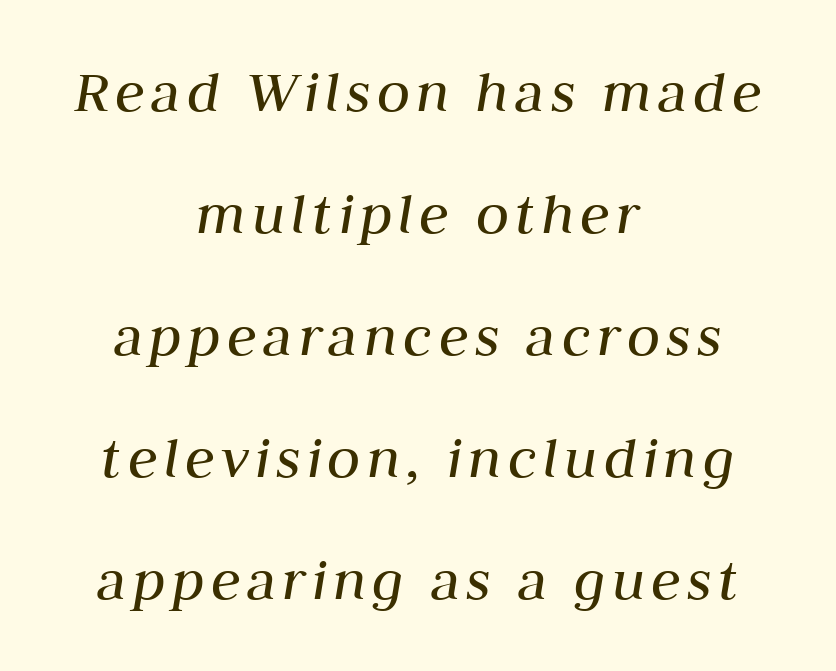
Q: Is the text bold? A: No.
Q: Is the text italic (slanted)? A: Yes, it leans right by about 10 degrees.
Q: Is the text underlined? A: No.
Q: How is the paragraph aligned? A: Centered.
Q: Is the spacing between lines tight, normal or loose? A: Loose.
Q: Width (condensed, normal, or wide)? A: Normal.
Q: Stroke contrast? A: Medium.
Q: x-height? A: Medium.
Q: Monospaced? A: No.
